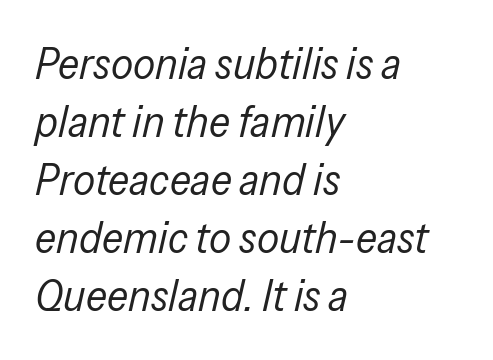
{"italic": "yes", "lean": "right", "slant_degrees": 13, "bold": "no", "weight": "regular", "width": "condensed", "stroke_contrast": "low", "x_height": "medium", "monospaced": "no", "underline": "no", "align": "left", "line_spacing": "normal", "line_spacing_ratio": 1.32, "letter_spacing": "normal", "letter_spacing_em": 0.0, "glyph_px": 44}
